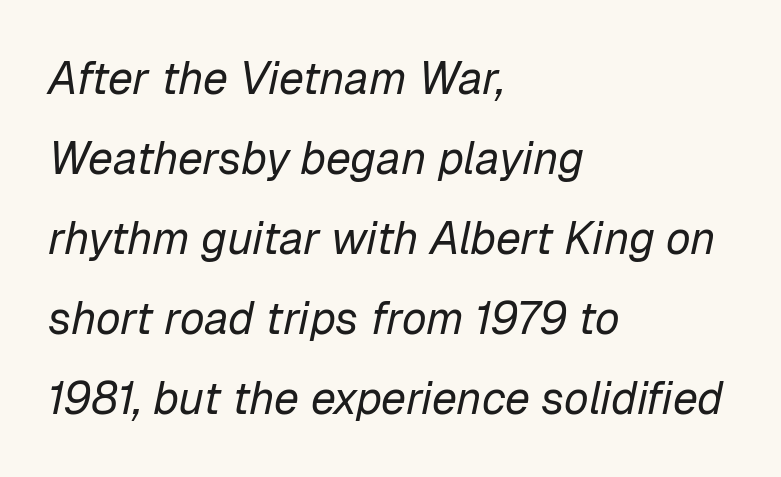
Q: Is the text bold? A: No.
Q: Is the text italic (slanted)? A: Yes, it leans right by about 12 degrees.
Q: Is the text underlined? A: No.
Q: How is the paragraph aligned? A: Left-aligned.
Q: Is the spacing between letters normal or unusually wide? A: Normal.
Q: Width (condensed, normal, or wide)? A: Normal.
Q: Stroke contrast? A: Low.
Q: x-height? A: Medium.
Q: Monospaced? A: No.
